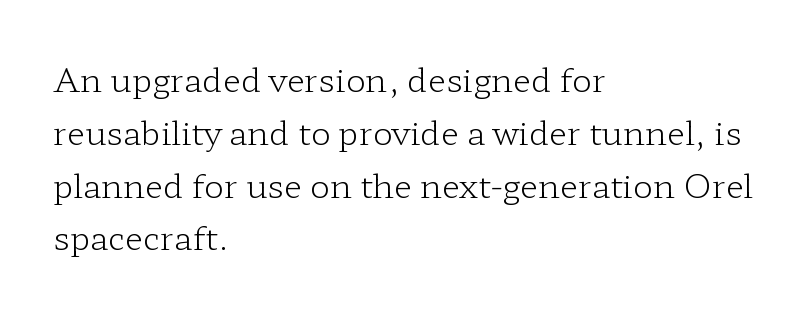
The image shows 33 px light, wide serif type, upright; set left-aligned, normal line spacing (1.6x), normal letter spacing, not underlined; low stroke contrast and a medium x-height.
